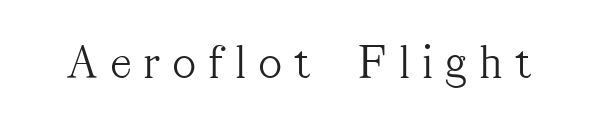
Q: Is the text bold? A: No.
Q: Is the text italic (slanted)? A: No, it is upright.
Q: Is the typeface a serif or a sans-serif typeface? A: Serif.
Q: Is the text underlined? A: No.
Q: Is the spacing between letters normal or unusually wide? A: Unusually wide.
Q: Width (condensed, normal, or wide)? A: Condensed.
Q: Stroke contrast? A: Medium.
Q: x-height? A: Medium.
Q: Monospaced? A: No.
